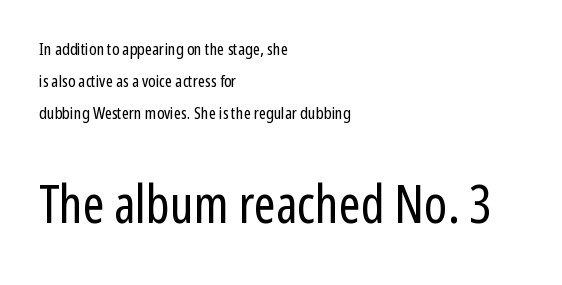
Of the two passages, the one underneath uses the larger point size. Descenders are the only things crossing below the line. The axis of the letterforms is exactly vertical. Check where the strokes stop: nothing finishes them off — pure sans. Each letter keeps its own natural width here, so spacing adapts to shape. No heavy texture on the line: the type isn't bold.
